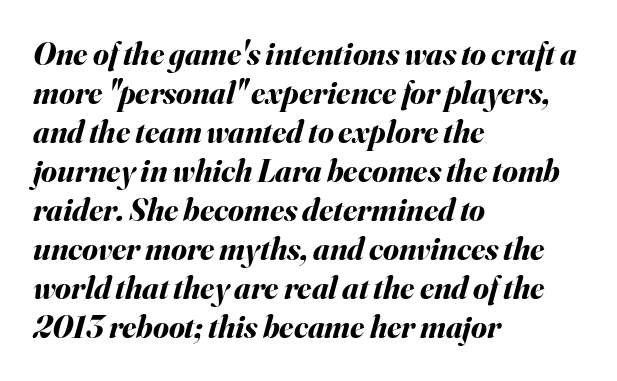
Q: Is the text bold? A: Yes.
Q: Is the text italic (slanted)? A: Yes, it leans right by about 16 degrees.
Q: Is the text underlined? A: No.
Q: How is the paragraph aligned? A: Left-aligned.
Q: Is the spacing between letters normal or unusually wide? A: Normal.
Q: Width (condensed, normal, or wide)? A: Normal.
Q: Stroke contrast? A: Medium.
Q: x-height? A: Small.
Q: Monospaced? A: No.
